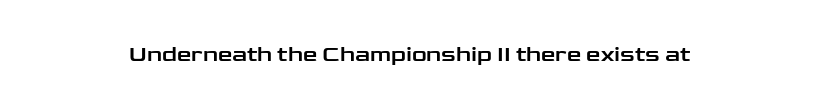
Each word holds together tightly as a unit, with standard inter-letter gaps. Posture: upright roman. The specimen omits any rule beneath the text block's lines.
